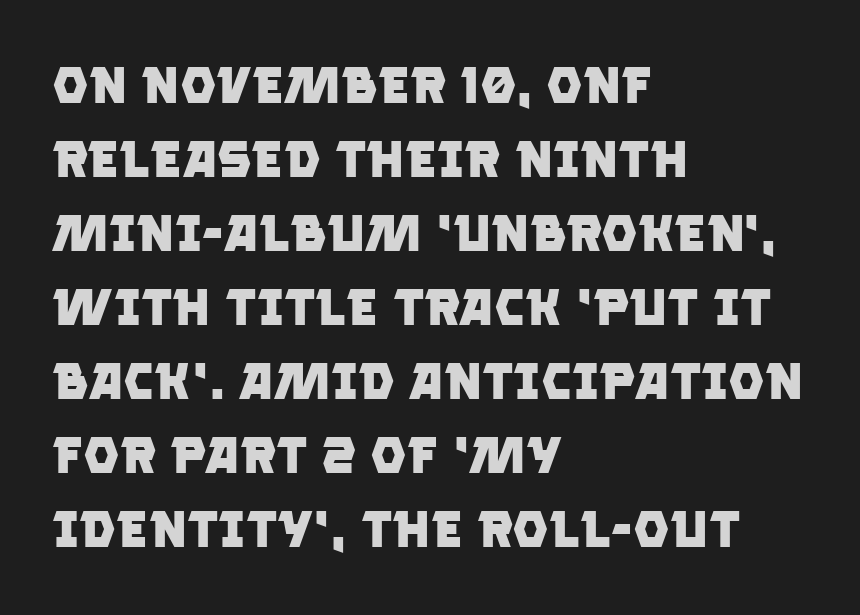
The image shows 51 px heavy sans-serif type; set left-aligned, normal line spacing (1.45x), normal letter spacing, not underlined; low stroke contrast and a large x-height.
